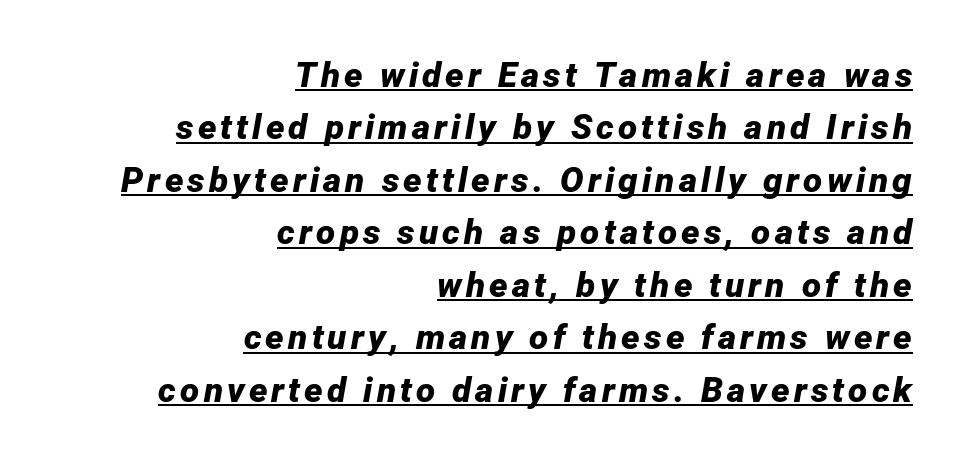
These lines were composed using italics. What's the leading like? Ordinary, nothing unusual. Is the block centered? No — it sits flush against the right margin. Decoration check: the copy is underlined. Each glyph is drawn with heavy, bold strokes. Think of a printed novel: that variable character pitch is what you see here.
